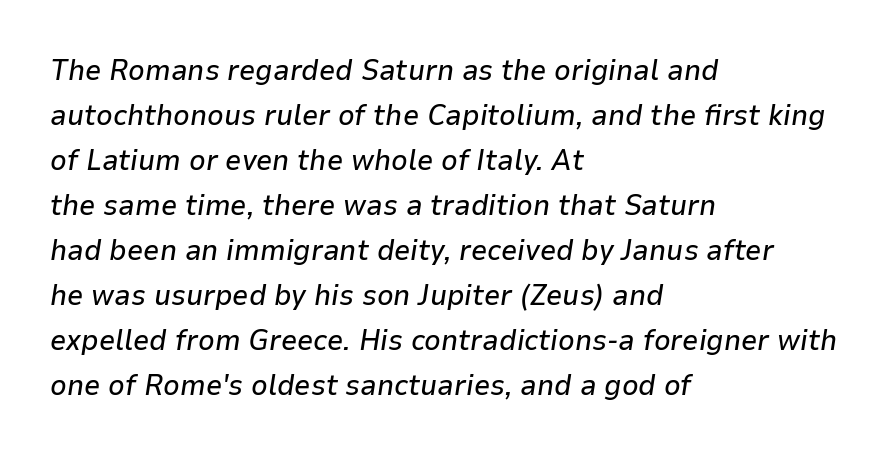
Q: Is the text italic (slanted)? A: Yes, it leans right by about 9 degrees.
Q: Is the text underlined? A: No.
Q: How is the paragraph aligned? A: Left-aligned.
Q: Is the spacing between letters normal or unusually wide? A: Normal.
Q: Is the spacing between lines tight, normal or loose? A: Normal.
Q: Width (condensed, normal, or wide)? A: Normal.
Q: Stroke contrast? A: Low.
Q: x-height? A: Medium.
Q: Monospaced? A: No.
